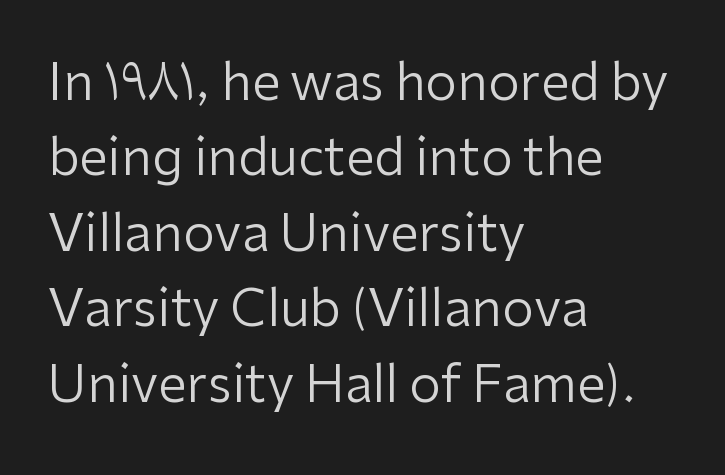
Does the leading feel generous? No, just average. Vertical strokes here are truly vertical. This rendering uses left alignment, leaving the right contour irregular. Classification — sans serif. Nobody touched the tracking dial on this one.
